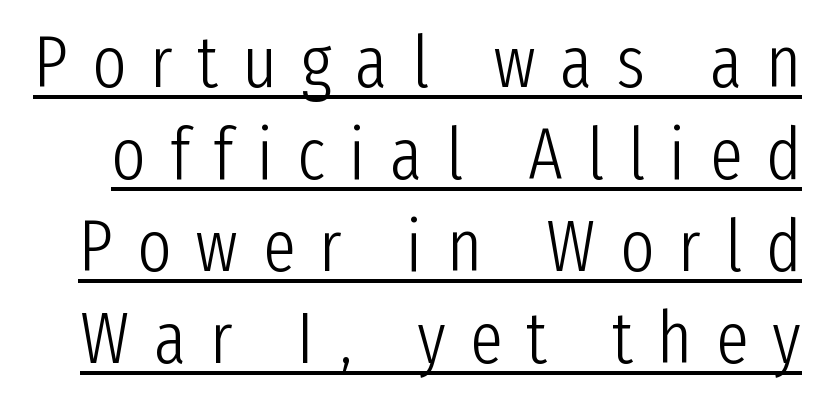
Decoration check: the copy is underlined. Caption: expanded tracking, letters set apart. Letterform terminals end flat and unadorned throughout the passage. This is not heavy type; no bold has been used. The type sits square on the baseline with zero lean. Here the designer chose a conventional face with non-uniform glyph widths.
